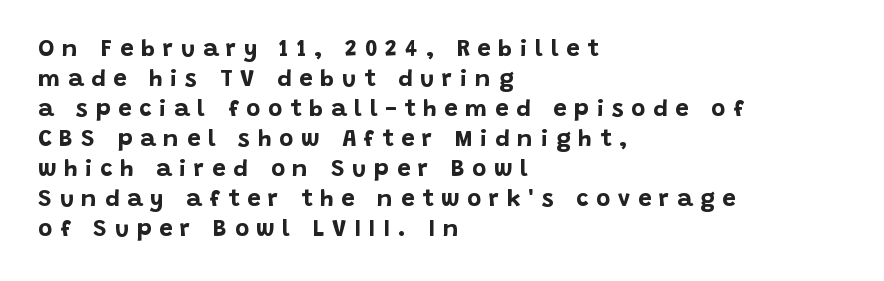
The image shows 24 px bold type, upright; set left-aligned, normal line spacing (1.25x), unusually wide letter spacing (+0.32 em), not underlined.
